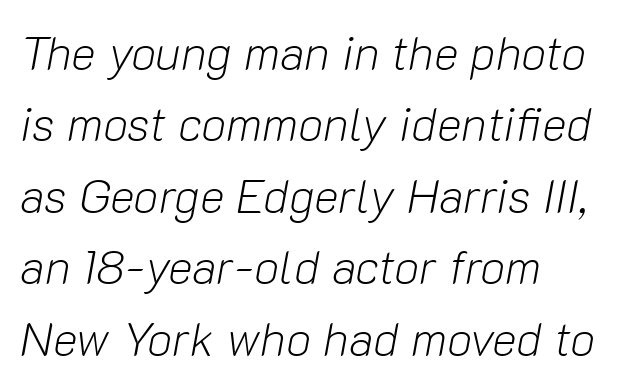
Q: Is the text bold? A: No.
Q: Is the text italic (slanted)? A: Yes, it leans right by about 10 degrees.
Q: Is the text underlined? A: No.
Q: How is the paragraph aligned? A: Left-aligned.
Q: Is the spacing between letters normal or unusually wide? A: Normal.
Q: Is the spacing between lines tight, normal or loose? A: Normal.
Q: Width (condensed, normal, or wide)? A: Normal.
Q: Stroke contrast? A: Low.
Q: x-height? A: Medium.
Q: Monospaced? A: No.
